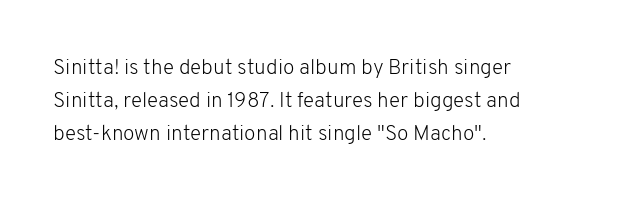
The image shows 21 px text type, upright; set left-aligned, normal line spacing (1.56x), normal letter spacing, not underlined.
